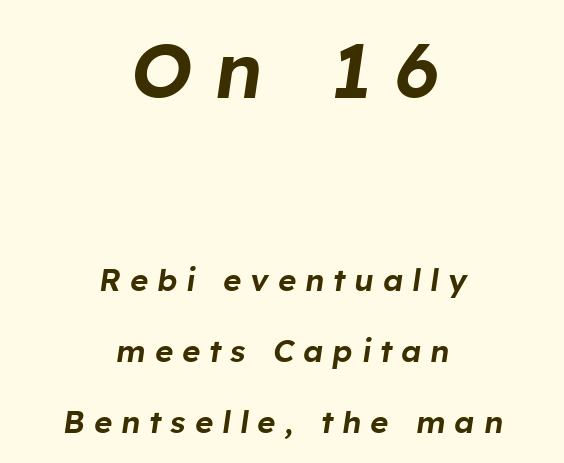
The image shows 77 px text type, italic (leaning right); set centered, loose line spacing (2.3x), unusually wide letter spacing (+0.29 em), not underlined; the first (top) block is 2.48x larger; low stroke contrast and a medium x-height.
